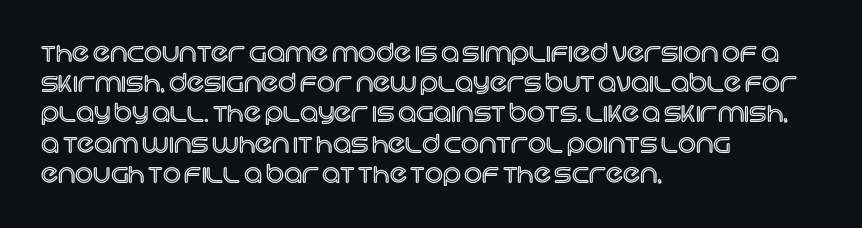
The image shows 25 px text type, upright; set left-aligned, line spacing 1.21x, normal letter spacing, not underlined.
